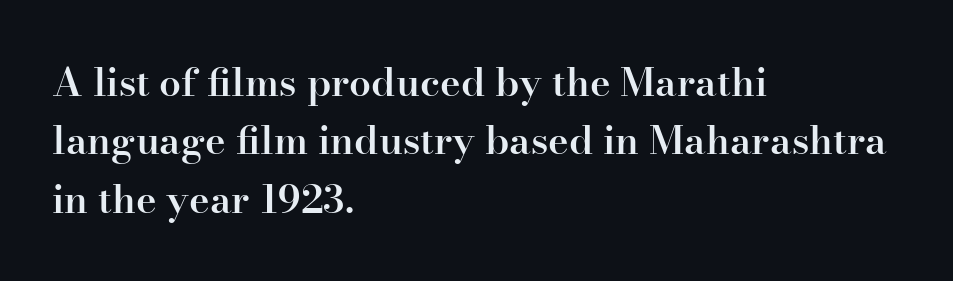
Q: Is the text bold? A: Semi-bold.
Q: Is the text italic (slanted)? A: No, it is upright.
Q: Is the typeface a serif or a sans-serif typeface? A: Serif.
Q: Is the text underlined? A: No.
Q: How is the paragraph aligned? A: Left-aligned.
Q: Is the spacing between letters normal or unusually wide? A: Normal.
Q: Is the spacing between lines tight, normal or loose? A: Normal.
Q: Width (condensed, normal, or wide)? A: Normal.
Q: Stroke contrast? A: High.
Q: x-height? A: Small.
Q: Monospaced? A: No.
